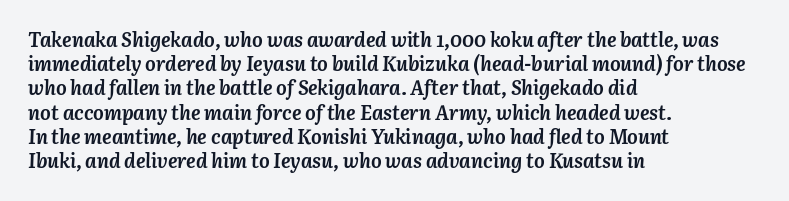
The image shows 20 px bold type, italic (leaning right); set left-aligned, line spacing 1.21x, normal letter spacing, not underlined.
